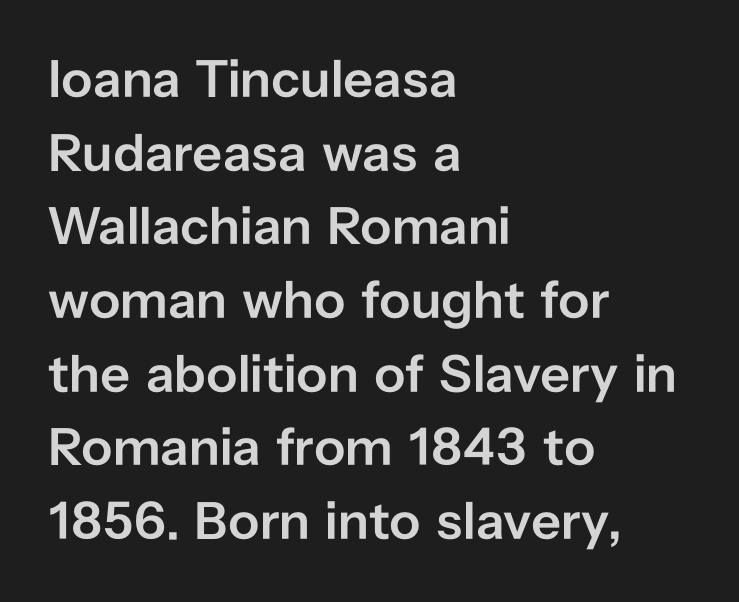
The image shows 53 px semibold sans-serif type, upright; set left-aligned, normal line spacing (1.39x), normal letter spacing, not underlined; low stroke contrast and a medium x-height.
